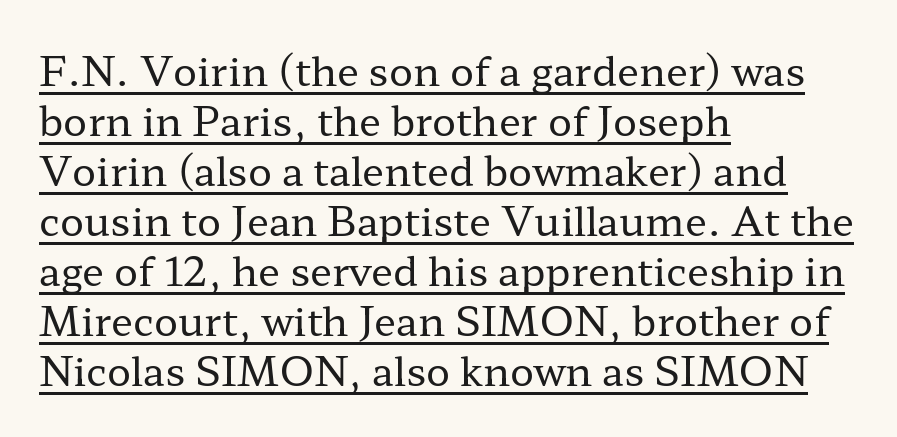
{"serif": "yes", "italic": "no", "bold": "no", "weight": "regular", "width": "wide", "stroke_contrast": "low", "x_height": "medium", "monospaced": "no", "underline": "yes", "align": "left", "line_spacing": "normal", "line_spacing_ratio": 1.25, "letter_spacing": "normal", "letter_spacing_em": 0.0, "glyph_px": 40}
